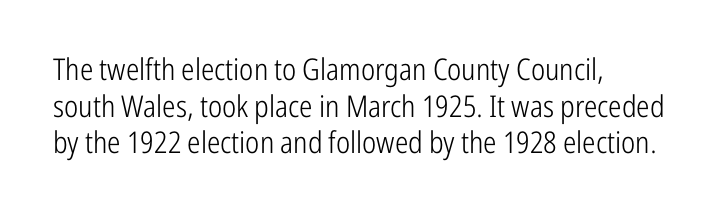
You can tell it's not italic because the verticals are truly vertical. The passage shown has conventional tracking throughout. The text was rendered using a sans face with plain stroke endings. Underline: absent.
